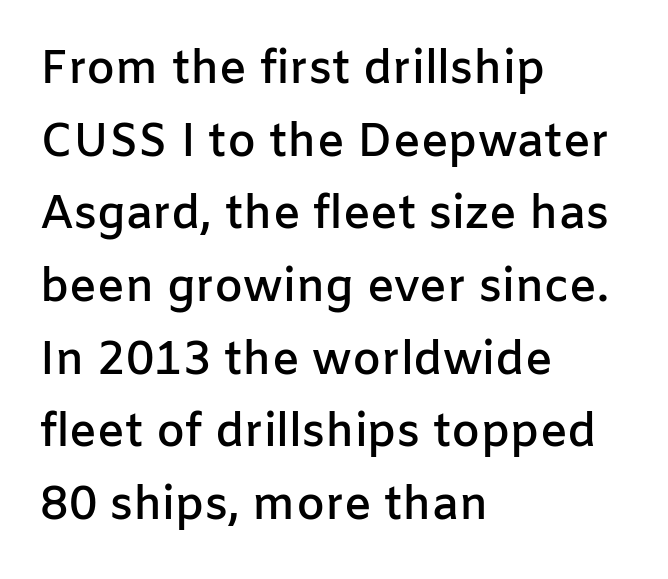
The image shows 46 px semibold sans-serif type, upright; set left-aligned, normal line spacing (1.58x), normal letter spacing, not underlined; low stroke contrast and a medium x-height.
